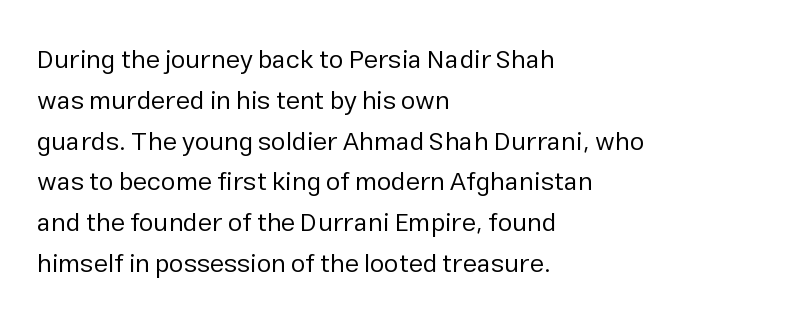
The image shows 26 px text type, upright; set left-aligned, normal line spacing (1.57x), normal letter spacing, not underlined.
